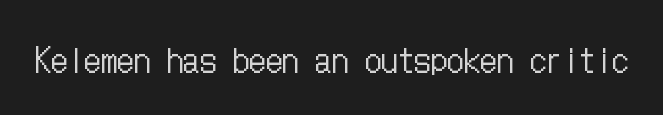
Q: Is the text bold? A: No.
Q: Is the text italic (slanted)? A: No, it is upright.
Q: Is the text underlined? A: No.
Q: Is the spacing between letters normal or unusually wide? A: Normal.
Q: Width (condensed, normal, or wide)? A: Condensed.
Q: Stroke contrast? A: Low.
Q: x-height? A: Medium.
